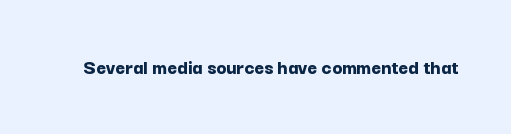
Q: Is the text bold? A: Yes.
Q: Is the text italic (slanted)? A: No, it is upright.
Q: Is the text underlined? A: No.
Q: Is the spacing between letters normal or unusually wide? A: Normal.
